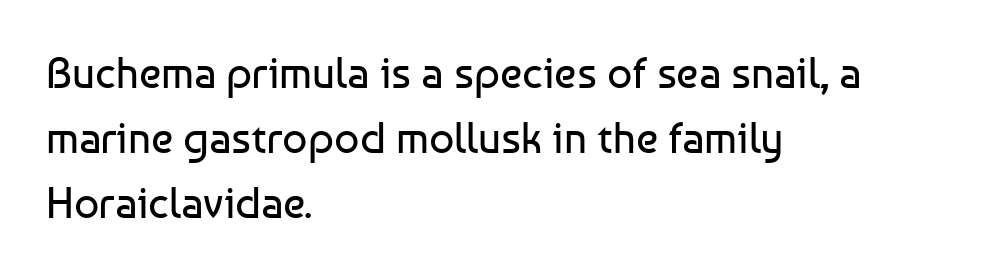
In terms of letterspacing, this is plain default setting. A typesetter would label this face a sans. The space directly below the letters is spotless. Each letter keeps its own natural width here, so spacing adapts to shape. Compared with typical paragraphs, the rows here are spaced about the same.
